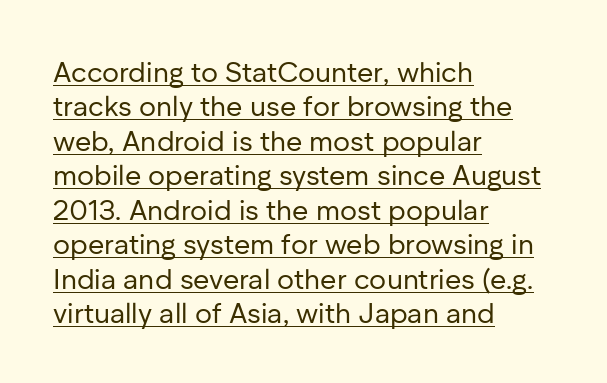
The image shows 28 px regular-weight sans-serif type, upright; set left-aligned, line spacing 1.23x, normal letter spacing, underlined; low stroke contrast and a medium x-height.
